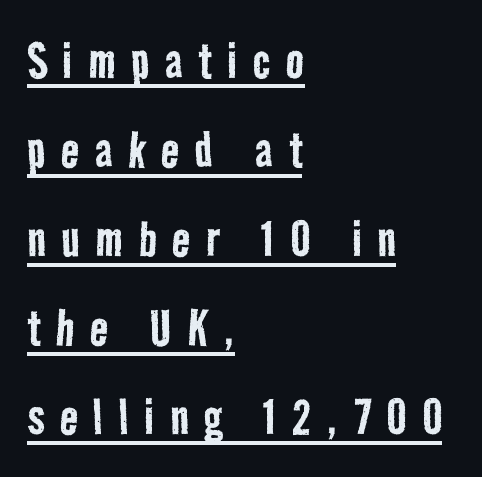
Q: Is the text bold? A: No.
Q: Is the typeface a serif or a sans-serif typeface? A: Sans-serif.
Q: Is the text underlined? A: Yes.
Q: How is the paragraph aligned? A: Left-aligned.
Q: Is the spacing between letters normal or unusually wide? A: Unusually wide.
Q: Is the spacing between lines tight, normal or loose? A: Normal.
Q: Width (condensed, normal, or wide)? A: Condensed.
Q: Stroke contrast? A: Low.
Q: x-height? A: Medium.
Q: Monospaced? A: No.
